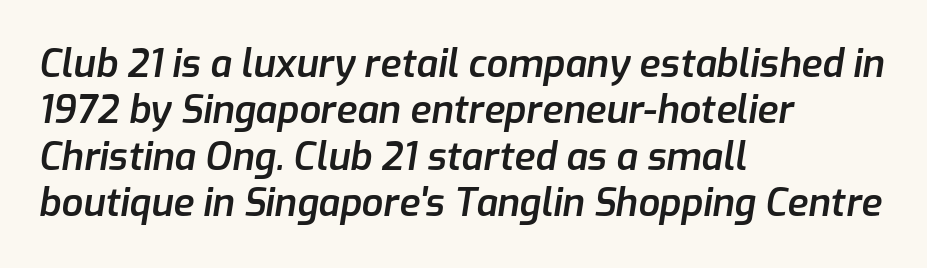
Q: Is the text bold? A: Semi-bold.
Q: Is the text italic (slanted)? A: Yes, it leans right by about 9 degrees.
Q: Is the text underlined? A: No.
Q: How is the paragraph aligned? A: Left-aligned.
Q: Is the spacing between letters normal or unusually wide? A: Normal.
Q: Width (condensed, normal, or wide)? A: Normal.
Q: Stroke contrast? A: Low.
Q: x-height? A: Medium.
Q: Monospaced? A: No.
